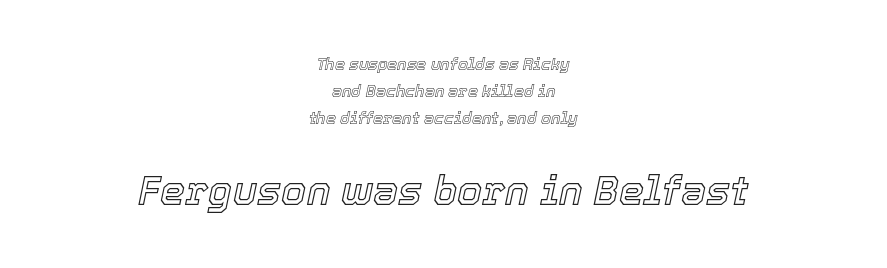
Descender tails drop into unmarked territory. Between one letter and the next there's only the usual sliver of space. If you measured baseline to baseline, you'd find a middling distance. Each line is balanced around a shared central axis. These lines are rendered in a variable-pitch font. Emphasis-style slanted type is in use.
